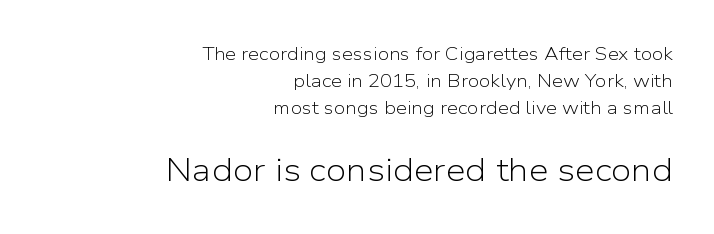
Anything drawn beneath the words? Only blank space. The composition opens small and finishes big. Here the designer chose a conventional face with non-uniform glyph widths. Here the glyphs are tracked normally, forming tight word shapes. Students, observe: this is what conventionally led text looks like. No heavy texture on the line: the type isn't bold.
